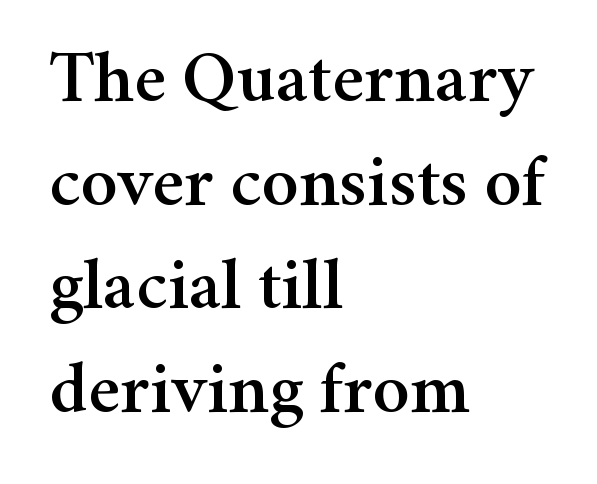
Q: Is the text italic (slanted)? A: No, it is upright.
Q: Is the typeface a serif or a sans-serif typeface? A: Serif.
Q: Is the text underlined? A: No.
Q: How is the paragraph aligned? A: Left-aligned.
Q: Is the spacing between letters normal or unusually wide? A: Normal.
Q: Is the spacing between lines tight, normal or loose? A: Normal.
Q: Width (condensed, normal, or wide)? A: Normal.
Q: Stroke contrast? A: Medium.
Q: x-height? A: Medium.
Q: Monospaced? A: No.
